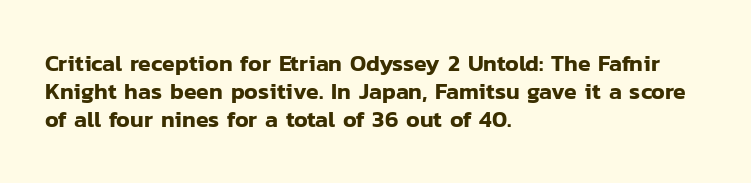
Look at the tracking — it's just the regular setting, nothing added. Caption: multi-line text, flush left, ragged right. Notice how the stems are strictly vertical — no italics here. A clean baseline with only descenders dipping below it.
